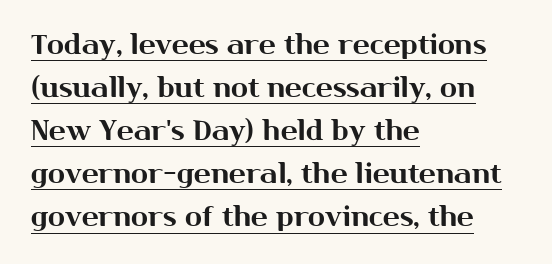
Leftover space on each line is placed entirely after the last word. Stroke terminals: plain, sans-serif. The letters advance in unequal steps, a hallmark of proportional type. A rule runs beneath these lines of type. Look at the tracking — it's just the regular setting, nothing added.
